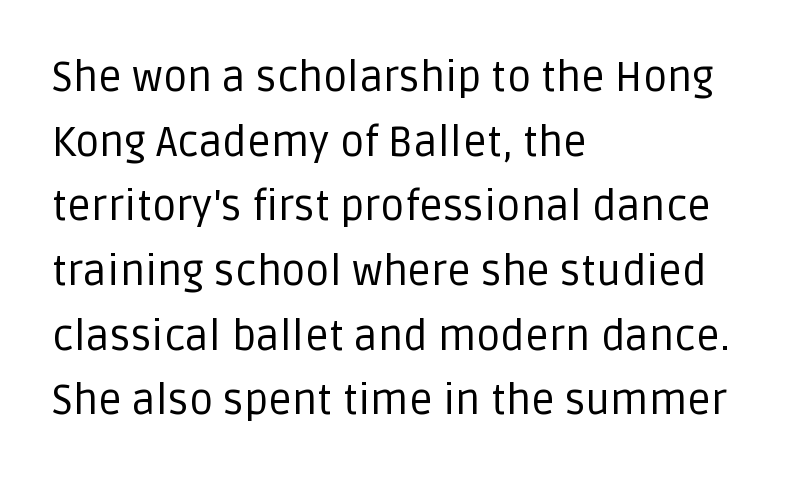
Q: Is the text bold? A: No.
Q: Is the text italic (slanted)? A: No, it is upright.
Q: Is the typeface a serif or a sans-serif typeface? A: Sans-serif.
Q: Is the text underlined? A: No.
Q: How is the paragraph aligned? A: Left-aligned.
Q: Is the spacing between letters normal or unusually wide? A: Normal.
Q: Is the spacing between lines tight, normal or loose? A: Normal.
Q: Width (condensed, normal, or wide)? A: Normal.
Q: Stroke contrast? A: Low.
Q: x-height? A: Large.
Q: Monospaced? A: No.
